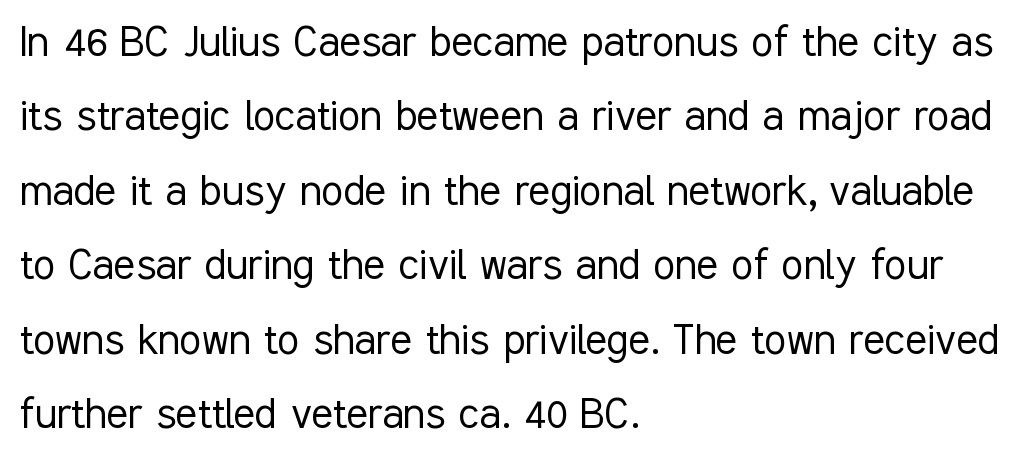
Unlike a traditional serif, this face leaves its strokes unadorned. The rendering uses natural spacing where letterforms have individual widths. If you measured baseline to baseline, you'd find a middling distance. Notice how the passage keeps a crisp vertical edge on the left only. Glance below the letters and you will spot only blank space. Tracking value appears to be zero — textbook default spacing.
